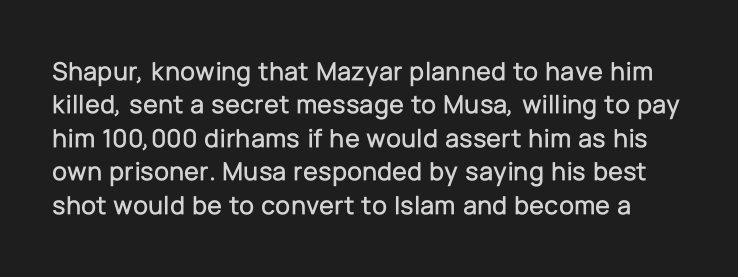
The image shows 27 px text type, upright; set line spacing 1.24x, normal letter spacing, not underlined.
